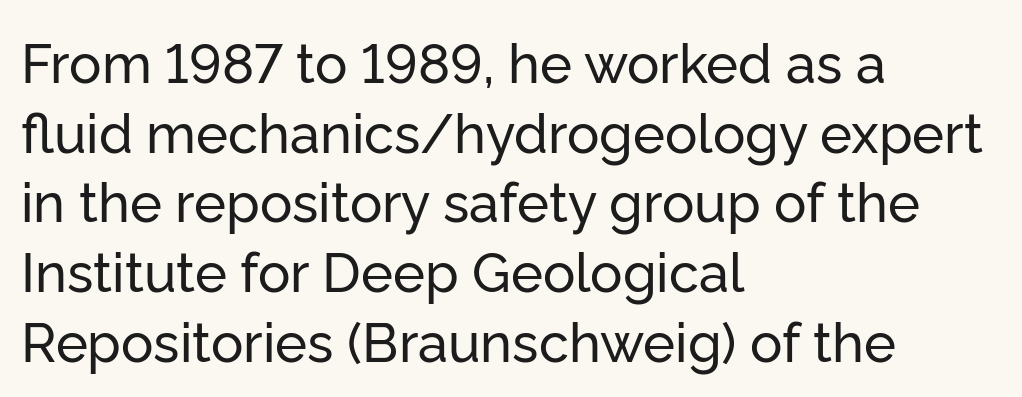
Q: Is the text italic (slanted)? A: No, it is upright.
Q: Is the typeface a serif or a sans-serif typeface? A: Sans-serif.
Q: Is the text underlined? A: No.
Q: How is the paragraph aligned? A: Left-aligned.
Q: Is the spacing between letters normal or unusually wide? A: Normal.
Q: Is the spacing between lines tight, normal or loose? A: Normal.
Q: Width (condensed, normal, or wide)? A: Normal.
Q: Stroke contrast? A: Low.
Q: x-height? A: Medium.
Q: Monospaced? A: No.
